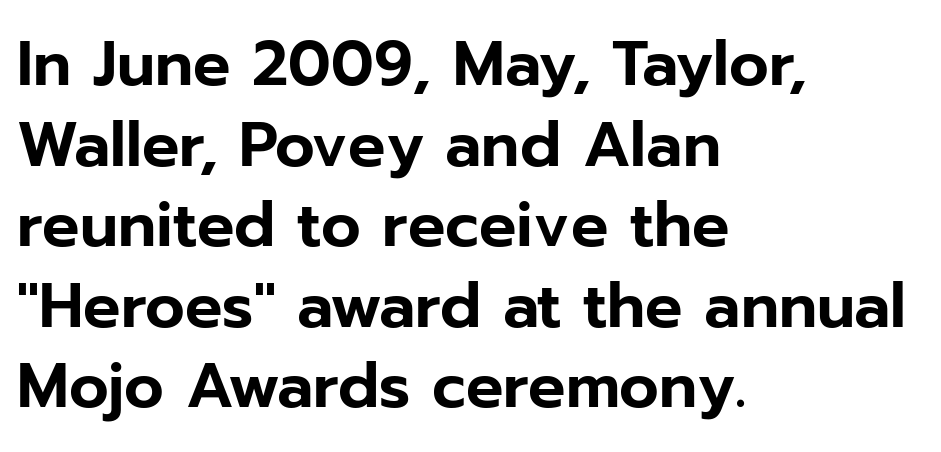
{"serif": "no", "italic": "no", "width": "normal", "stroke_contrast": "low", "x_height": "medium", "monospaced": "no", "underline": "no", "align": "left", "line_spacing": "normal", "line_spacing_ratio": 1.3, "letter_spacing": "normal", "letter_spacing_em": 0.0, "glyph_px": 62}
